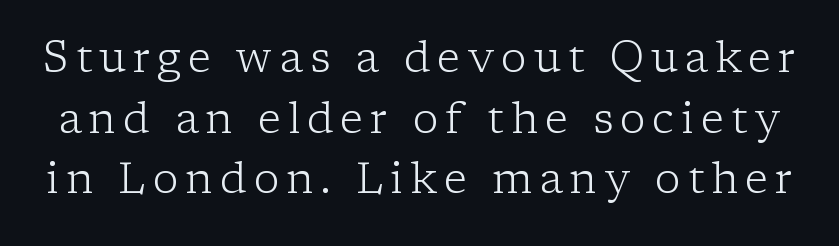
The image shows 43 px light serif type, upright; set normal line spacing (1.41x), not underlined; low stroke contrast and a medium x-height.
